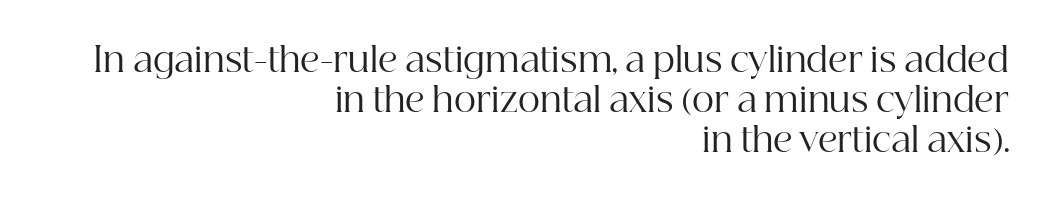
You could not count columns in this text — the font is proportionally spaced. Between one letter and the next there's only the usual sliver of space. Posture: vertical. Regarding serifs, this sample has them.
